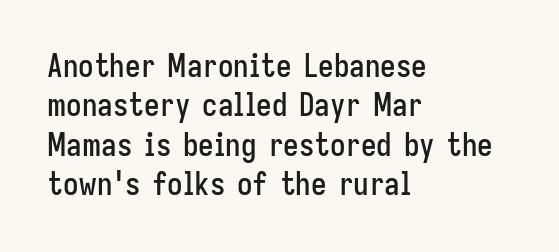
{"serif": "no", "italic": "no", "width": "condensed", "stroke_contrast": "low", "x_height": "medium", "monospaced": "no", "underline": "no", "align": "left", "line_spacing": "normal", "line_spacing_ratio": 1.27, "letter_spacing": "normal", "letter_spacing_em": 0.0, "glyph_px": 31}
